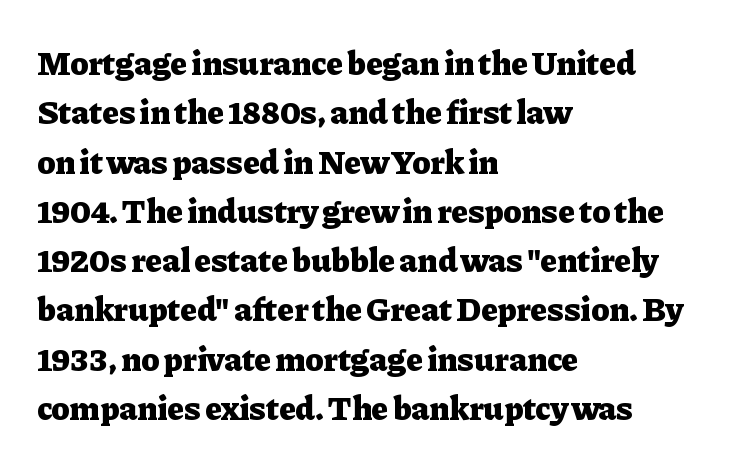
Are there feet on the stems? There are — it's a serif. The face used here is proportionally spaced, like ordinary book or web type. Each new line begins a customary step beneath the previous one. The axis of the letterforms is exactly vertical. Each line starts at the same left margin while the right side varies.
